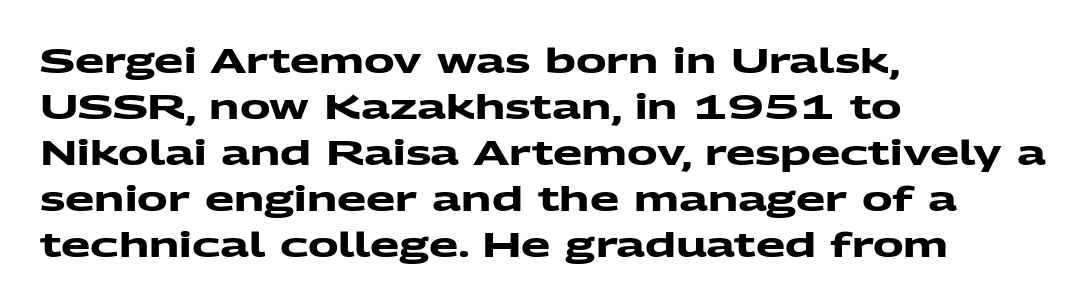
{"serif": "no", "bold": "yes", "weight": "heavy", "width": "wide", "stroke_contrast": "medium", "x_height": "medium", "monospaced": "no", "underline": "no", "align": "left", "line_spacing": "normal", "line_spacing_ratio": 1.35, "letter_spacing": "normal", "letter_spacing_em": 0.0, "glyph_px": 34}
